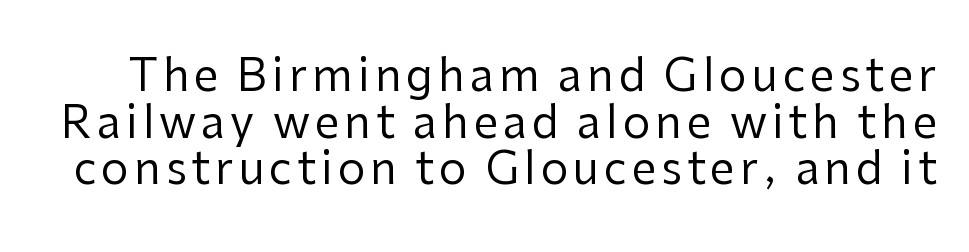
Every stem runs plumb, perpendicular to the baseline. Stems here are at most as thick as an everyday book face. This sample uses a sans-serif face. Does the leading feel generous? Not at all — it's pinched. This sample has the flowing, uneven cadence of proportional lettering.
